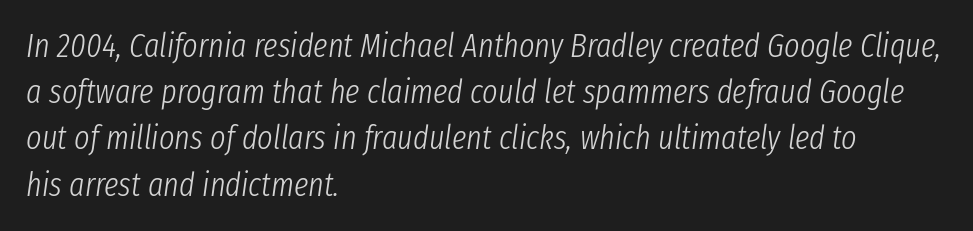
{"italic": "yes", "lean": "right", "slant_degrees": 8, "bold": "no", "weight": "light", "width": "condensed", "stroke_contrast": "low", "x_height": "medium", "monospaced": "no", "underline": "no", "align": "left", "line_spacing": "normal", "line_spacing_ratio": 1.4, "letter_spacing": "normal", "letter_spacing_em": 0.0, "glyph_px": 33}
